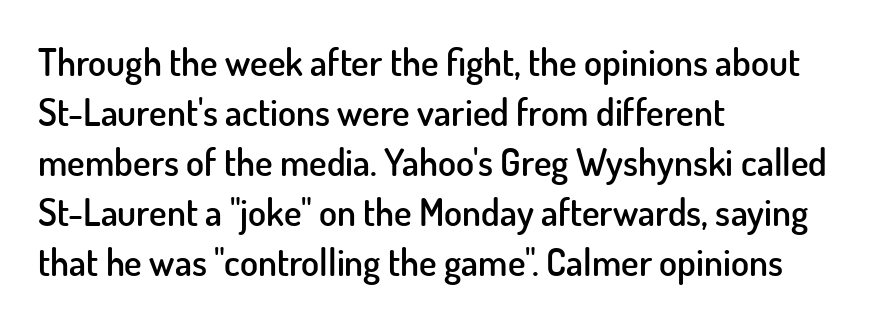
The image shows 37 px semibold sans-serif type, upright; set left-aligned, normal line spacing (1.35x), normal letter spacing, not underlined; low stroke contrast and a small x-height.
